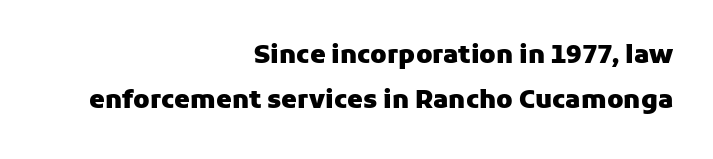
The letters stand straight up with perfectly vertical stems. The compositor pushed each line to the right boundary. A dark, heavy texture on the line: the type is bold. Here the glyphs are tracked normally, forming tight word shapes. The space beneath each line is pristine and unruled.
